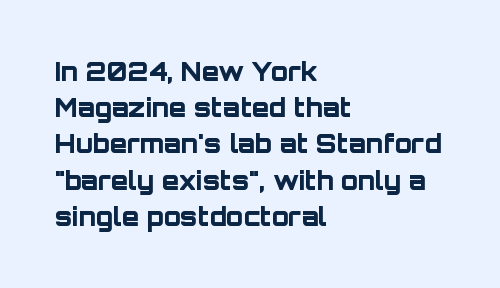
The image shows 25 px bold type, upright; set left-aligned, normal line spacing (1.45x), normal letter spacing, not underlined.
